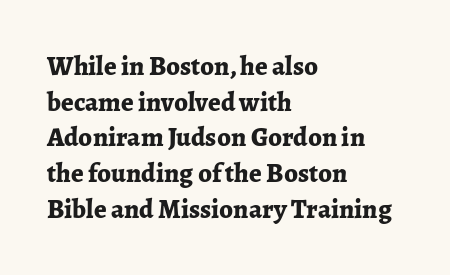
A typesetter would call this leading conventional body-copy spacing. Standard letterfit; no display-style spreading of the glyphs. The axis of the letterforms is exactly vertical. Typeset ragged right — the left edge is the straight one. Clear beneath every line of the passage. Each glyph is drawn with heavy, bold strokes.
